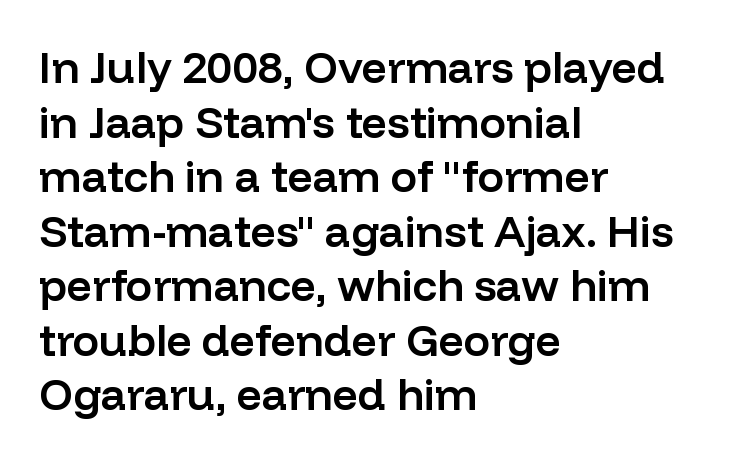
The image shows 44 px semibold sans-serif type, upright; set left-aligned, line spacing 1.24x, normal letter spacing, not underlined; low stroke contrast and a medium x-height.
